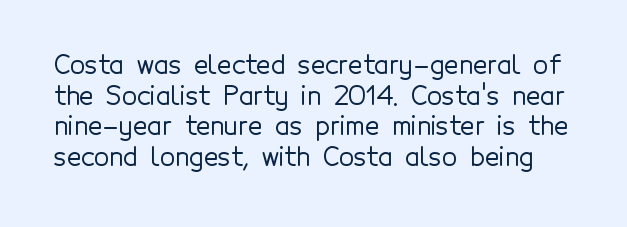
Q: Is the text italic (slanted)? A: No, it is upright.
Q: Is the text underlined? A: No.
Q: Is the spacing between letters normal or unusually wide? A: Normal.
